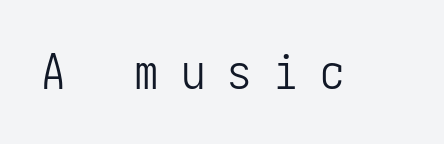
{"serif": "no", "italic": "no", "bold": "no", "weight": "light", "width": "condensed", "stroke_contrast": "low", "x_height": "medium", "underline": "no", "letter_spacing": "wide", "letter_spacing_em": 0.45, "glyph_px": 49}
